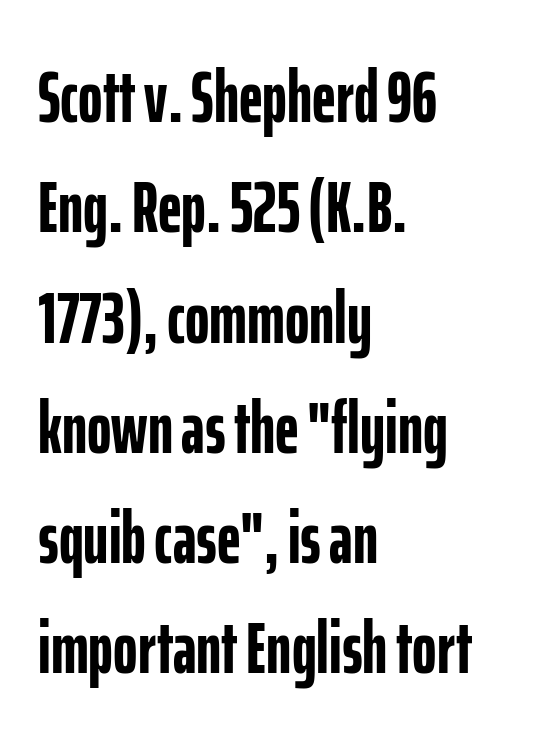
{"serif": "no", "italic": "no", "bold": "yes", "weight": "semibold", "width": "condensed", "stroke_contrast": "low", "x_height": "medium", "monospaced": "no", "underline": "no", "align": "left", "line_spacing": "normal", "line_spacing_ratio": 1.49, "letter_spacing": "normal", "letter_spacing_em": 0.0, "glyph_px": 74}
